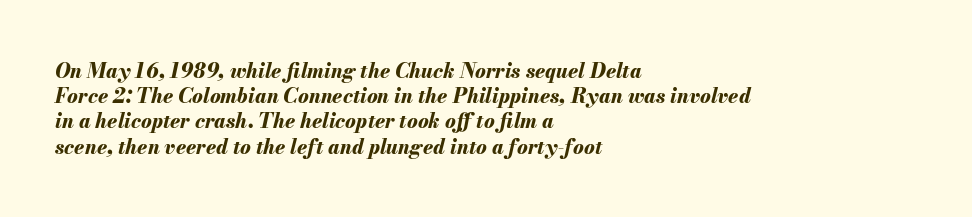
{"italic": "yes", "lean": "right", "slant_degrees": 13, "bold": "yes", "underline": "no", "align": "left", "line_spacing": "normal", "line_spacing_ratio": 1.26, "letter_spacing": "normal", "letter_spacing_em": 0.0, "glyph_px": 20}
